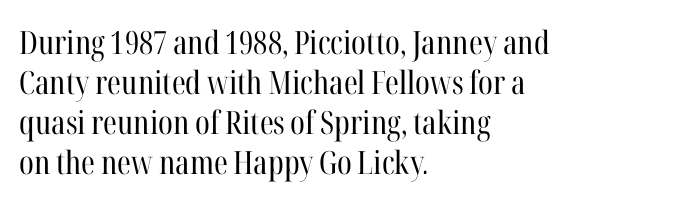
The image shows 32 px regular-weight, condensed serif type, upright; set left-aligned, normal line spacing (1.25x), normal letter spacing, not underlined; high stroke contrast and a medium x-height.
